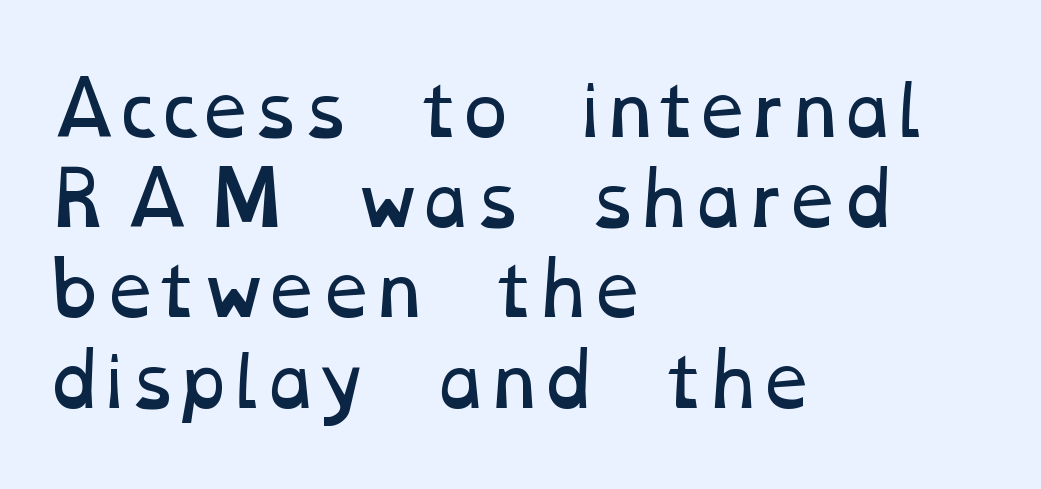
Each letter keeps its own natural width here, so spacing adapts to shape. This sample is left-justified, so line endings fall wherever the words run out. A normal amount of white space separates one row of letters from the next. The string is rendered with underlining switched off. Think standard paragraph weight, or any step lighter than that.
